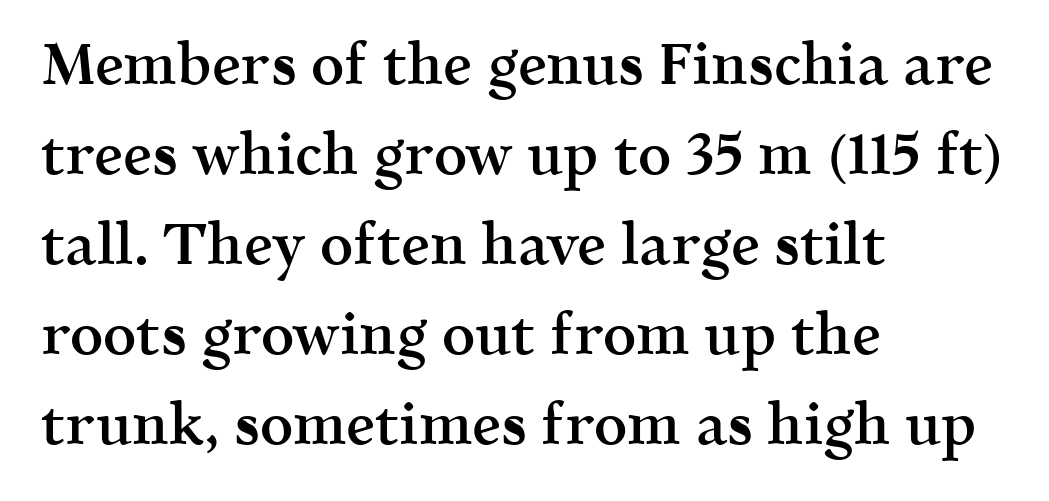
Q: Is the text bold? A: Semi-bold.
Q: Is the text italic (slanted)? A: No, it is upright.
Q: Is the typeface a serif or a sans-serif typeface? A: Serif.
Q: Is the text underlined? A: No.
Q: How is the paragraph aligned? A: Left-aligned.
Q: Is the spacing between letters normal or unusually wide? A: Normal.
Q: Is the spacing between lines tight, normal or loose? A: Normal.
Q: Width (condensed, normal, or wide)? A: Normal.
Q: x-height? A: Medium.
Q: Monospaced? A: No.
